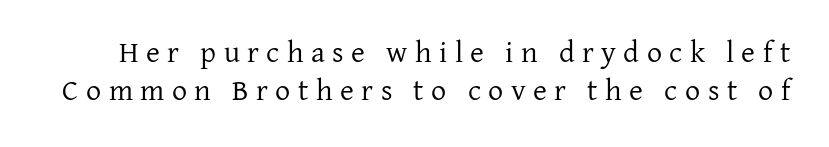
The image shows 30 px regular-weight serif type, upright; set normal line spacing (1.27x), unusually wide letter spacing (+0.25 em), not underlined; low stroke contrast and a medium x-height.
